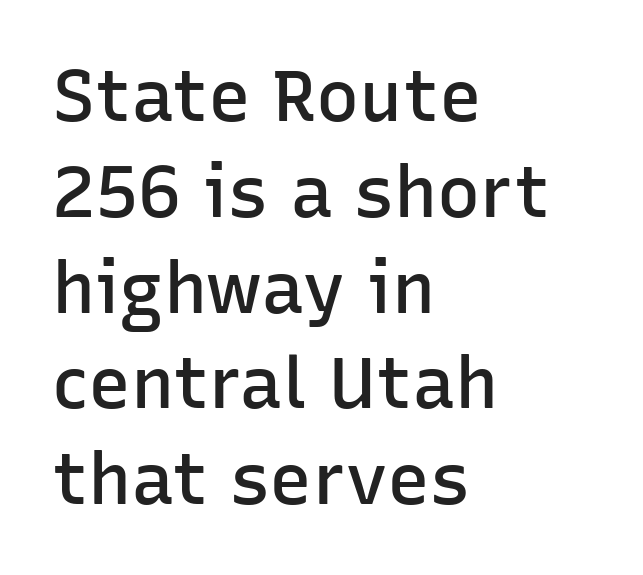
Q: Is the text bold? A: Semi-bold.
Q: Is the text italic (slanted)? A: No, it is upright.
Q: Is the typeface a serif or a sans-serif typeface? A: Sans-serif.
Q: Is the text underlined? A: No.
Q: How is the paragraph aligned? A: Left-aligned.
Q: Is the spacing between letters normal or unusually wide? A: Normal.
Q: Is the spacing between lines tight, normal or loose? A: Normal.
Q: Width (condensed, normal, or wide)? A: Normal.
Q: Stroke contrast? A: Low.
Q: x-height? A: Medium.
Q: Monospaced? A: No.
